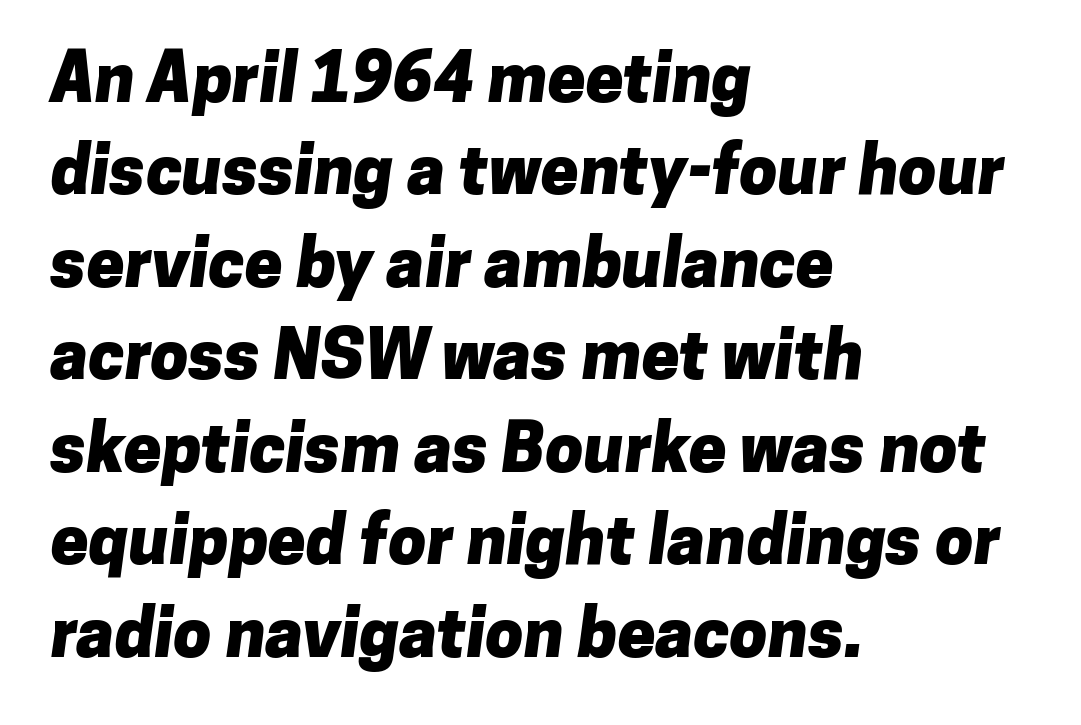
The image shows 68 px heavy sans-serif type; set left-aligned, normal line spacing (1.36x), normal letter spacing, not underlined; low stroke contrast and a medium x-height.
